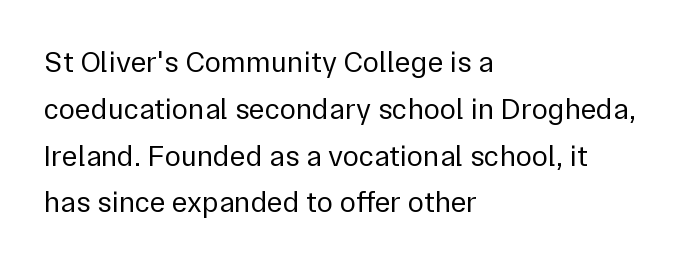
Has an underline been added? It has not. The leading is moderate, giving the passage an even texture. A typesetter would call this proportional, since set widths differ per character. In terms of letterform style, serifs are entirely absent.
